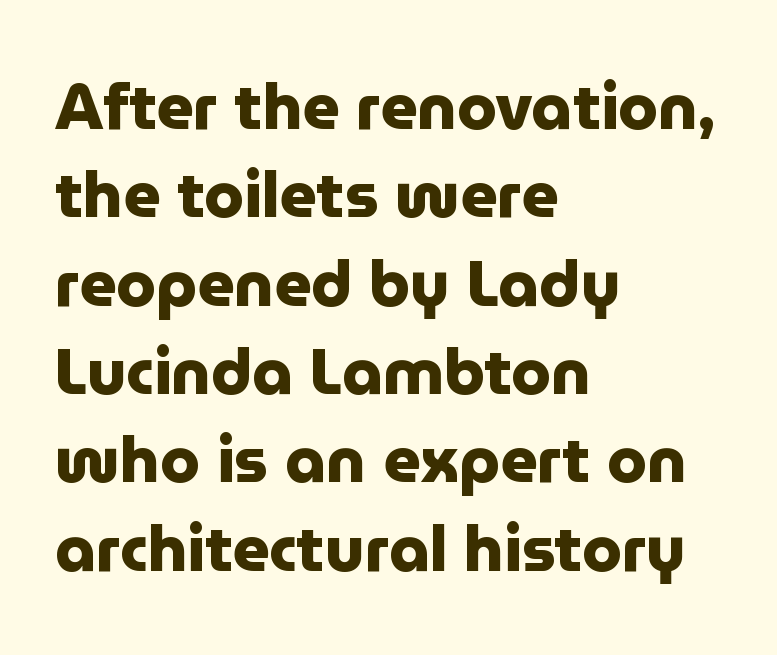
In CSS terms this would be text-align: left. This is sans-serif lettering, the kind often seen on screens and signage. Italic? Not at all — the glyphs are vertical. This rendering leaves character spacing at its baseline value. The strokes are fattened all the way to bold. Regular leading.
